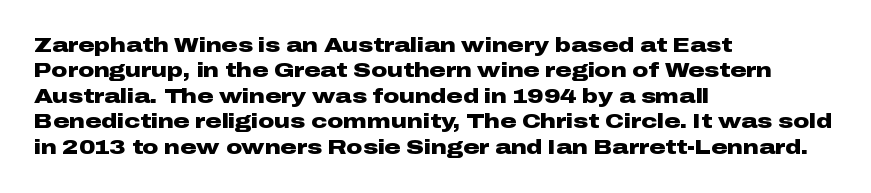
The image shows 20 px bold type, upright; set left-aligned, normal line spacing (1.27x), normal letter spacing, not underlined.
